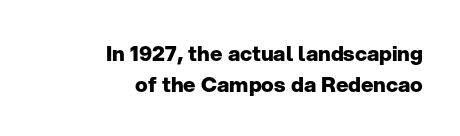
Q: Is the text bold? A: Yes.
Q: Is the text italic (slanted)? A: No, it is upright.
Q: Is the text underlined? A: No.
Q: How is the paragraph aligned? A: Right-aligned.
Q: Is the spacing between letters normal or unusually wide? A: Normal.
Q: Is the spacing between lines tight, normal or loose? A: Normal.
